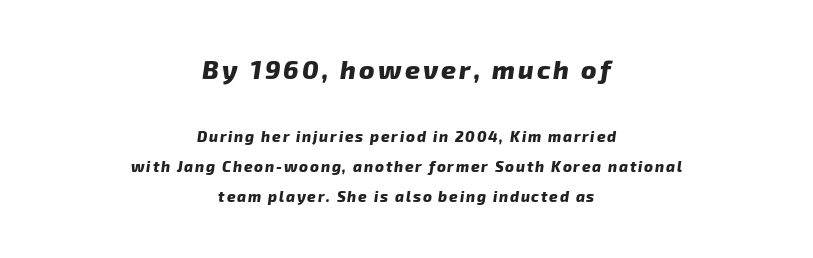
Q: Is the text bold? A: Yes.
Q: Is the text underlined? A: No.
Q: How is the paragraph aligned? A: Centered.
Q: Is the spacing between lines tight, normal or loose? A: Loose.
Q: Which block of text is set in a larger size, the first (top) or the second (bottom)? A: The first (top) one.
